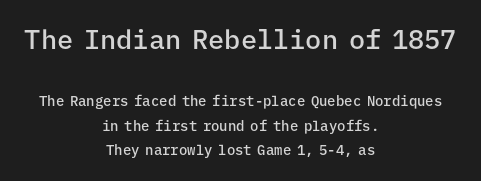
Reading top to bottom, the characters get smaller at the block break. Just letters on the line, the space beneath them empty. Teacher's note: observe the equal gaps on both sides — that is centered alignment. No italicization has been applied; the sample stays upright. Set as a demibold, roughly 600 on the weight scale.
